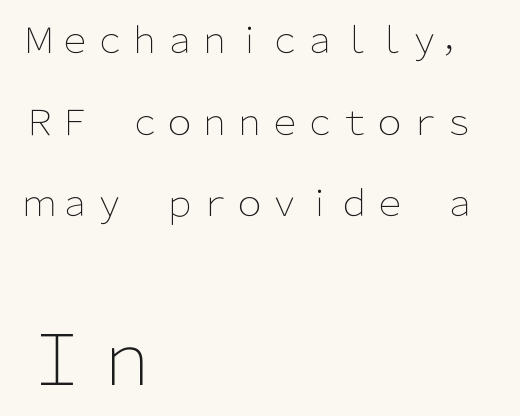
{"serif": "no", "italic": "no", "bold": "no", "weight": "light", "width": "normal", "stroke_contrast": "low", "x_height": "medium", "monospaced": "no", "underline": "no", "align": "left", "line_spacing": "loose", "line_spacing_ratio": 2.33, "letter_spacing": "normal", "letter_spacing_em": 0.0, "larger_block": "second", "size_ratio": 2.0, "glyph_px": 70}
